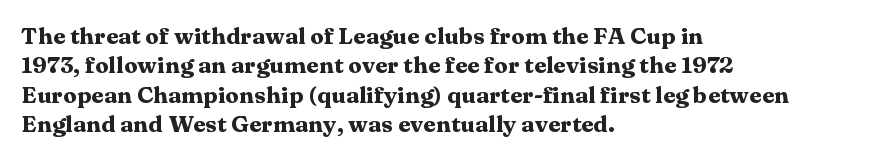
The image shows 23 px bold type, upright; set left-aligned, normal line spacing (1.28x), normal letter spacing, not underlined.
